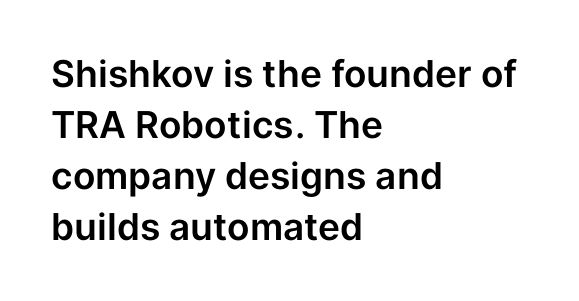
{"serif": "no", "italic": "no", "width": "normal", "stroke_contrast": "low", "x_height": "medium", "monospaced": "no", "underline": "no", "align": "left", "line_spacing": "normal", "line_spacing_ratio": 1.38, "letter_spacing": "normal", "letter_spacing_em": 0.0, "glyph_px": 37}
